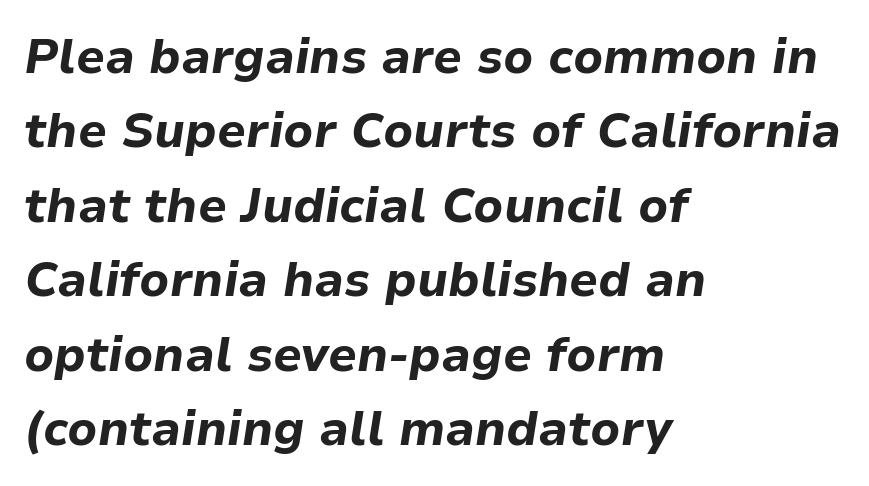
{"italic": "yes", "lean": "right", "slant_degrees": 9, "bold": "yes", "weight": "bold", "width": "normal", "stroke_contrast": "low", "x_height": "medium", "monospaced": "no", "underline": "no", "align": "left", "line_spacing": "normal", "line_spacing_ratio": 1.55, "letter_spacing": "normal", "letter_spacing_em": 0.0, "glyph_px": 48}
